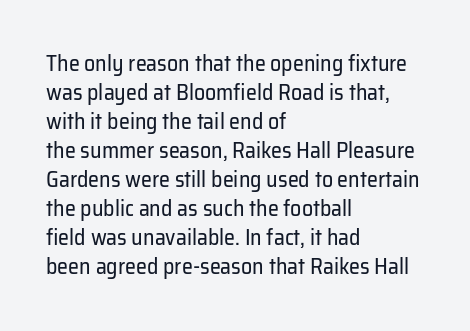
Tall strokes in this sample are plumb rather than angled. The passage shown has conventional tracking throughout. Every row of glyphs begins at an identical x-position on the left. A normal amount of white space separates one row of letters from the next. Type without underlining.
